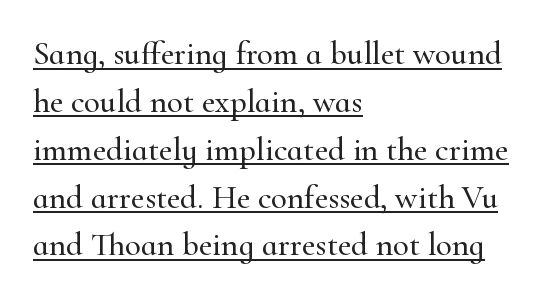
{"serif": "yes", "italic": "no", "width": "normal", "stroke_contrast": "high", "x_height": "small", "monospaced": "no", "underline": "yes", "align": "left", "line_spacing": "normal", "line_spacing_ratio": 1.45, "letter_spacing": "normal", "letter_spacing_em": 0.0, "glyph_px": 33}
